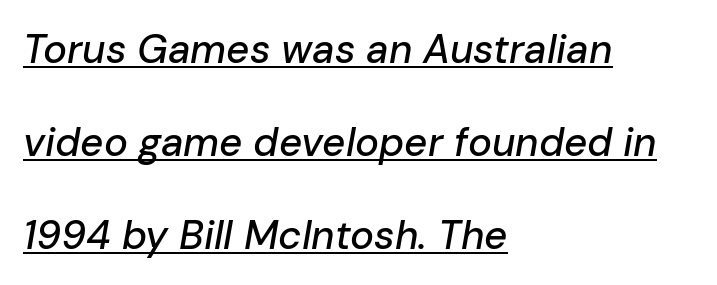
{"italic": "yes", "lean": "right", "slant_degrees": 10, "width": "normal", "stroke_contrast": "low", "x_height": "medium", "monospaced": "no", "underline": "yes", "align": "left", "line_spacing": "loose", "line_spacing_ratio": 2.32, "letter_spacing": "normal", "letter_spacing_em": 0.0, "glyph_px": 40}
